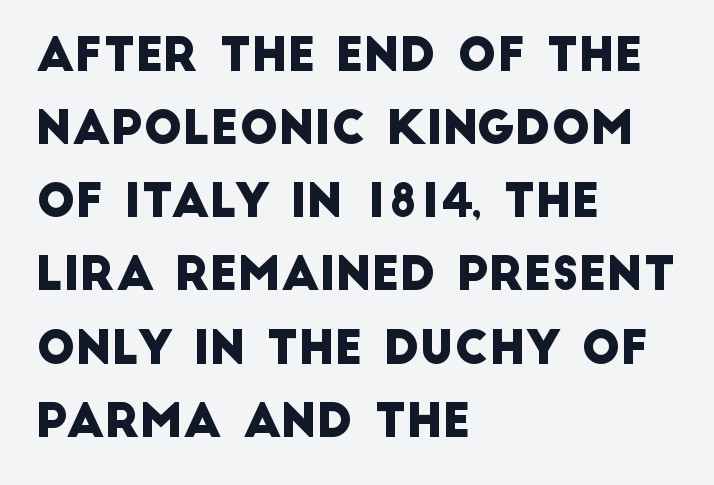
{"serif": "no", "width": "normal", "stroke_contrast": "low", "x_height": "large", "monospaced": "no", "underline": "no", "align": "left", "line_spacing": "normal", "line_spacing_ratio": 1.59, "letter_spacing": "normal", "letter_spacing_em": 0.0, "glyph_px": 46}
